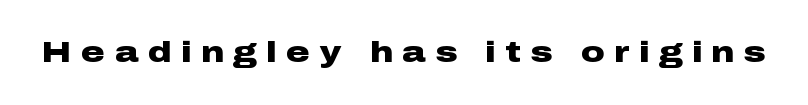
Q: Is the text bold? A: Yes.
Q: Is the text italic (slanted)? A: No, it is upright.
Q: Is the typeface a serif or a sans-serif typeface? A: Sans-serif.
Q: Is the text underlined? A: No.
Q: Is the spacing between letters normal or unusually wide? A: Unusually wide.
Q: Width (condensed, normal, or wide)? A: Wide.
Q: Stroke contrast? A: Low.
Q: x-height? A: Medium.
Q: Monospaced? A: No.
